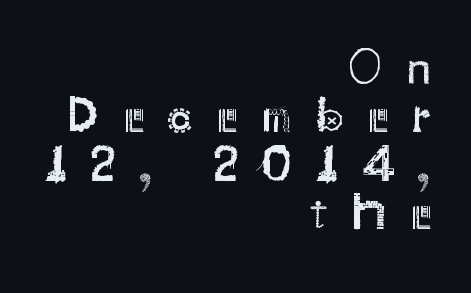
Q: Is the text bold? A: No.
Q: Is the text italic (slanted)? A: No, it is upright.
Q: Is the typeface a serif or a sans-serif typeface? A: Sans-serif.
Q: Is the text underlined? A: No.
Q: How is the paragraph aligned? A: Right-aligned.
Q: Is the spacing between letters normal or unusually wide? A: Unusually wide.
Q: Is the spacing between lines tight, normal or loose? A: Tight.
Q: Width (condensed, normal, or wide)? A: Normal.
Q: Stroke contrast? A: Medium.
Q: x-height? A: Small.
Q: Monospaced? A: No.
